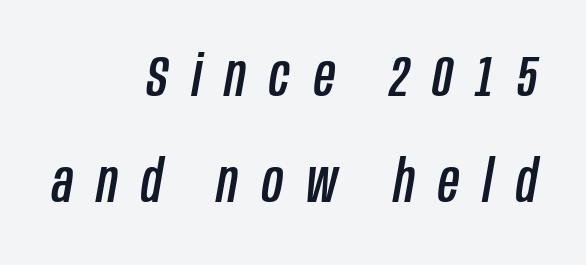
Alignment: flush right. Glance below the letters and you will spot only blank space. Would a proofreader flag this as italicized? Yes. These lines are rendered in a variable-pitch font. The gaps between neighbouring characters are conspicuously large.
